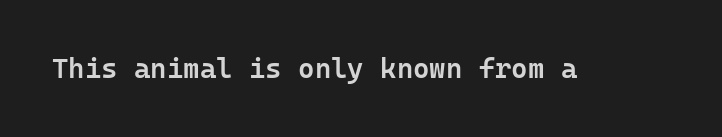
{"serif": "no", "italic": "no", "bold": "semi", "weight": "semibold", "width": "normal", "stroke_contrast": "low", "x_height": "medium", "underline": "no", "letter_spacing": "normal", "letter_spacing_em": 0.0, "glyph_px": 28}
